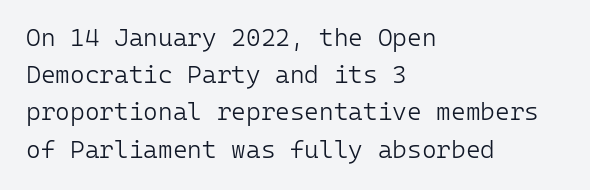
Q: Is the text bold? A: No.
Q: Is the text italic (slanted)? A: No, it is upright.
Q: Is the text underlined? A: No.
Q: How is the paragraph aligned? A: Left-aligned.
Q: Is the spacing between letters normal or unusually wide? A: Normal.
Q: Is the spacing between lines tight, normal or loose? A: Normal.
